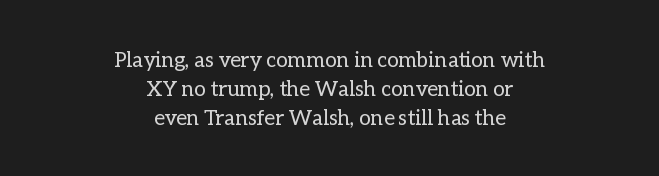
The image shows 21 px text type, upright; set centered, normal line spacing (1.38x), normal letter spacing, not underlined.
